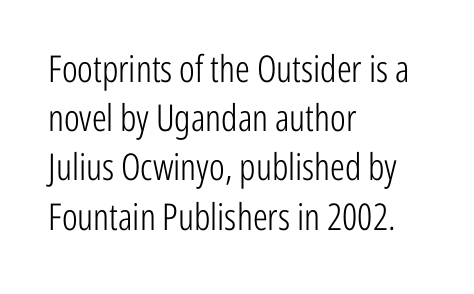
{"serif": "no", "italic": "no", "bold": "no", "weight": "light", "width": "condensed", "stroke_contrast": "low", "x_height": "medium", "monospaced": "no", "underline": "no", "align": "left", "line_spacing": "normal", "line_spacing_ratio": 1.33, "letter_spacing": "normal", "letter_spacing_em": 0.0, "glyph_px": 37}
